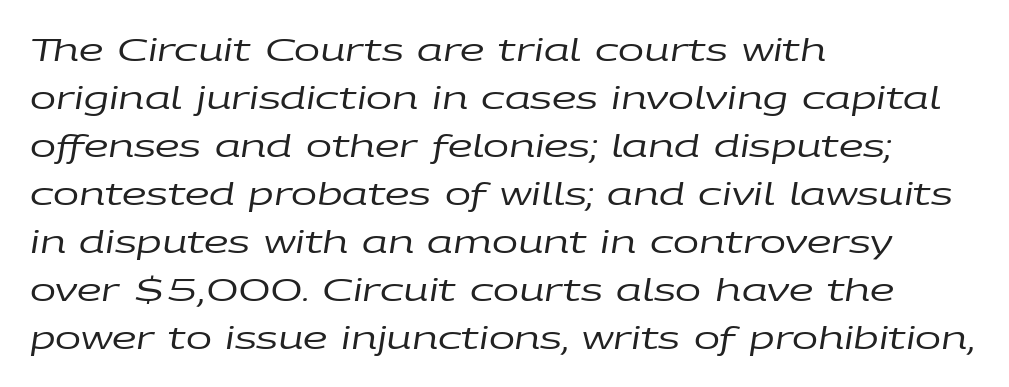
The rendering uses natural spacing where letterforms have individual widths. The rendering anchors every line to the left-hand side. A typesetter would call this zero additional tracking. Underline: absent. Does the lettering tilt? It does — this is italic.
